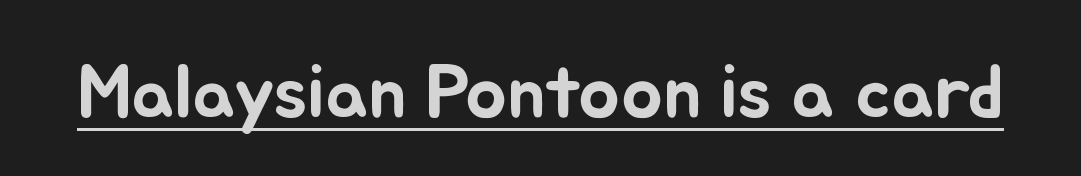
{"italic": "no", "width": "normal", "stroke_contrast": "low", "x_height": "small", "monospaced": "no", "underline": "yes", "letter_spacing": "normal", "letter_spacing_em": 0.0, "glyph_px": 77}
